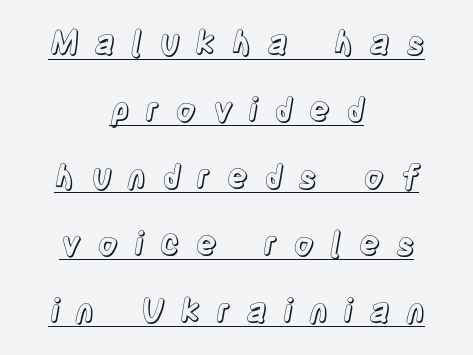
{"width": "condensed", "x_height": "large", "monospaced": "no", "underline": "yes", "align": "center", "line_spacing": "loose", "line_spacing_ratio": 2.09, "letter_spacing": "wide", "letter_spacing_em": 0.49, "glyph_px": 32}
